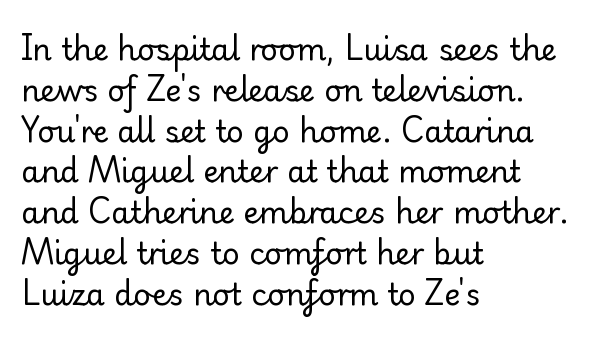
Inter-character spacing is left at the font's built-in metrics. Visually the block forms a straight wall on the left and a jagged coastline on the right. Italic? Not at all — the glyphs are vertical. Regular leading. These lines are composed in type with serifs.
